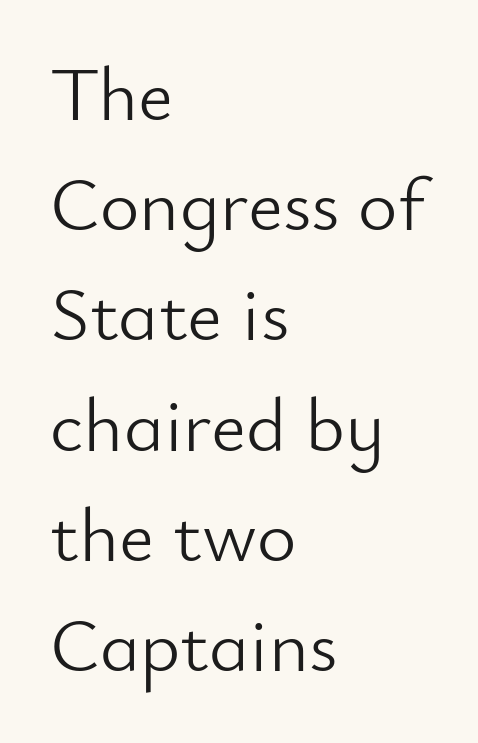
The image shows 76 px light sans-serif type, upright; set left-aligned, normal line spacing (1.45x), normal letter spacing, not underlined; low stroke contrast and a small x-height.
